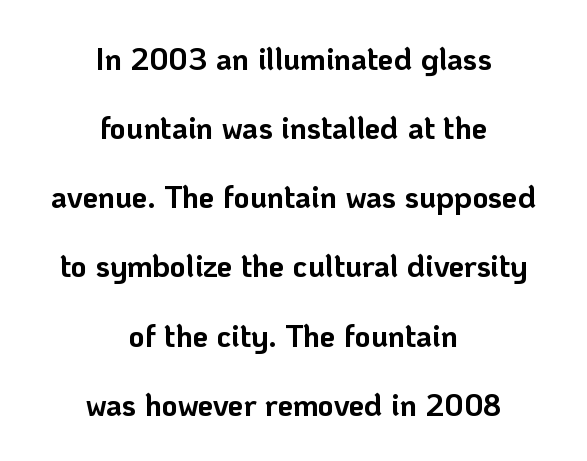
Q: Is the text bold? A: Yes.
Q: Is the text italic (slanted)? A: No, it is upright.
Q: Is the typeface a serif or a sans-serif typeface? A: Sans-serif.
Q: Is the text underlined? A: No.
Q: How is the paragraph aligned? A: Centered.
Q: Is the spacing between letters normal or unusually wide? A: Normal.
Q: Is the spacing between lines tight, normal or loose? A: Loose.
Q: Width (condensed, normal, or wide)? A: Normal.
Q: Stroke contrast? A: Low.
Q: x-height? A: Medium.
Q: Monospaced? A: No.
